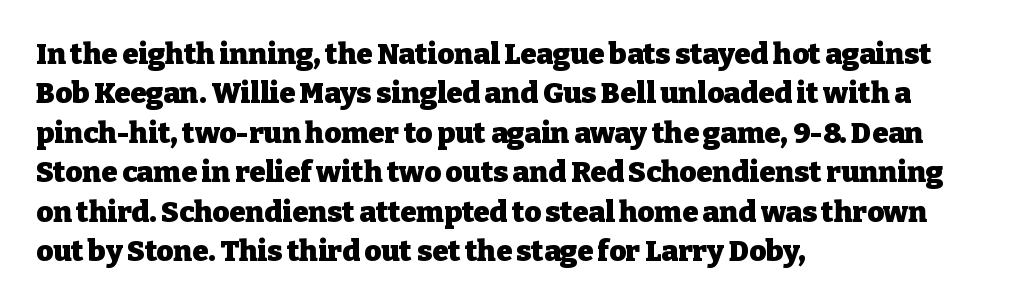
The face used here is seriffed, in the tradition of book romans. This rendering leaves character spacing at its baseline value. A roman cut, with each character standing at attention. Looks like regular typesetting: each glyph gets only the width it needs. The zone under the glyphs is completely vacant.
